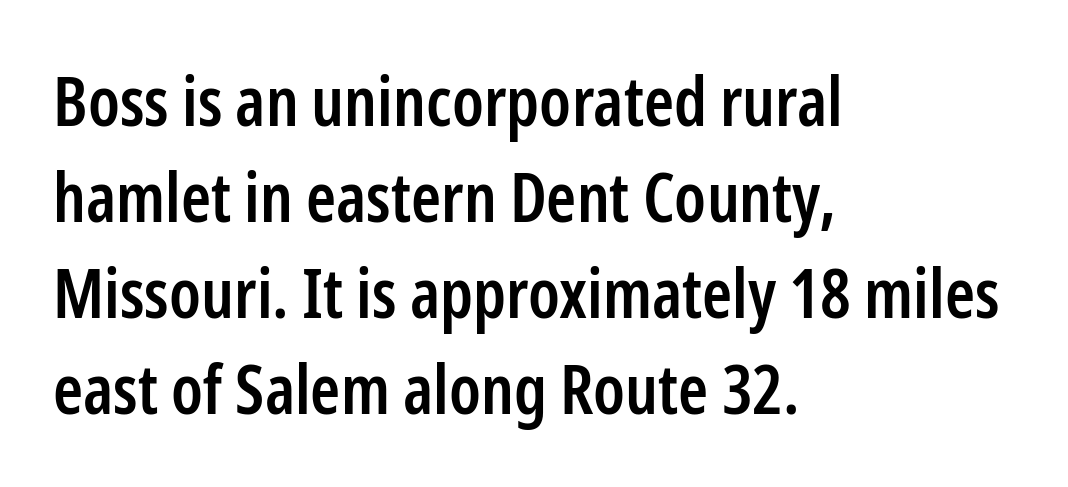
The image shows 68 px semibold, condensed sans-serif type, upright; set left-aligned, normal line spacing (1.41x), normal letter spacing, not underlined; low stroke contrast and a medium x-height.
